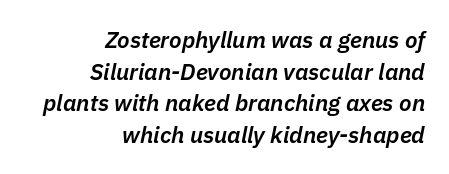
The image shows 23 px text type, italic (leaning right); set right-aligned, normal line spacing (1.37x), normal letter spacing, not underlined.
